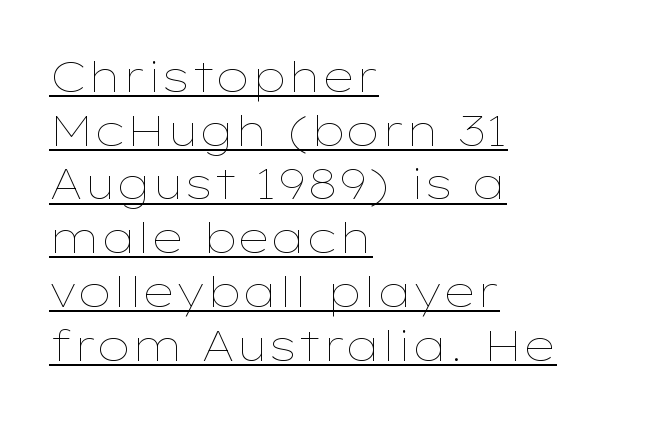
{"italic": "no", "bold": "no", "weight": "thin", "width": "wide", "stroke_contrast": "low", "x_height": "medium", "monospaced": "no", "underline": "yes", "align": "left", "line_spacing": "normal", "line_spacing_ratio": 1.25, "letter_spacing": "normal", "letter_spacing_em": 0.0, "glyph_px": 43}
